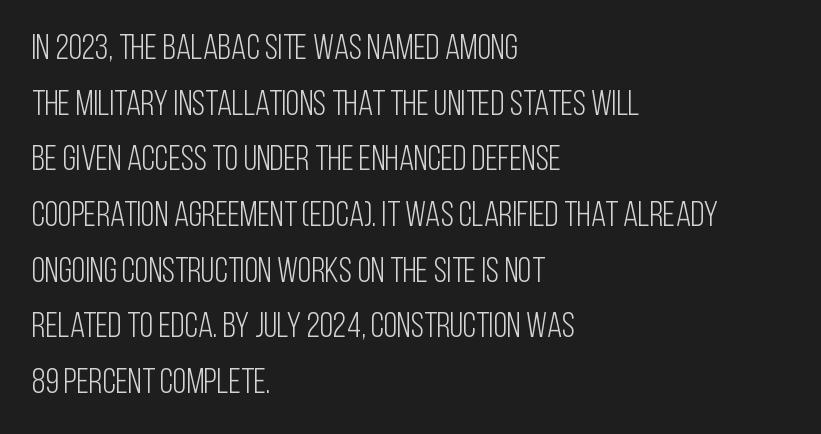
Evenly set lines give the paragraph a standard silhouette. Does the lettering tilt? It doesn't — this is upright. Weight: regular or lighter. Leftover space on each line is placed entirely after the last word.
